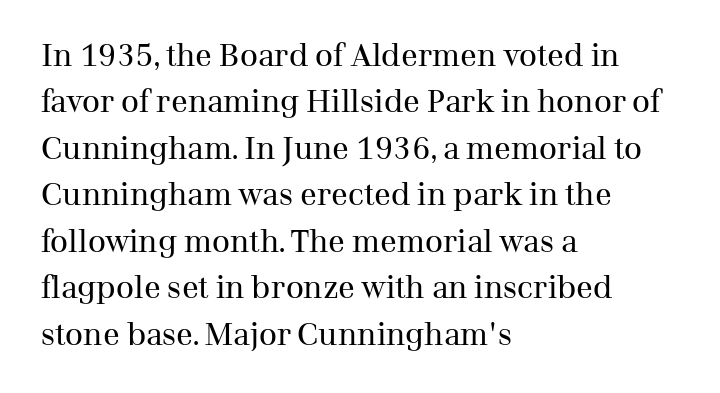
Does the lettering tilt? It doesn't — this is upright. Classification — serif. A classic flush-left, rag-right setting is used for this passage. Anything drawn beneath the words? Only blank space. The type is set solid horizontally, with unmodified tracking.
